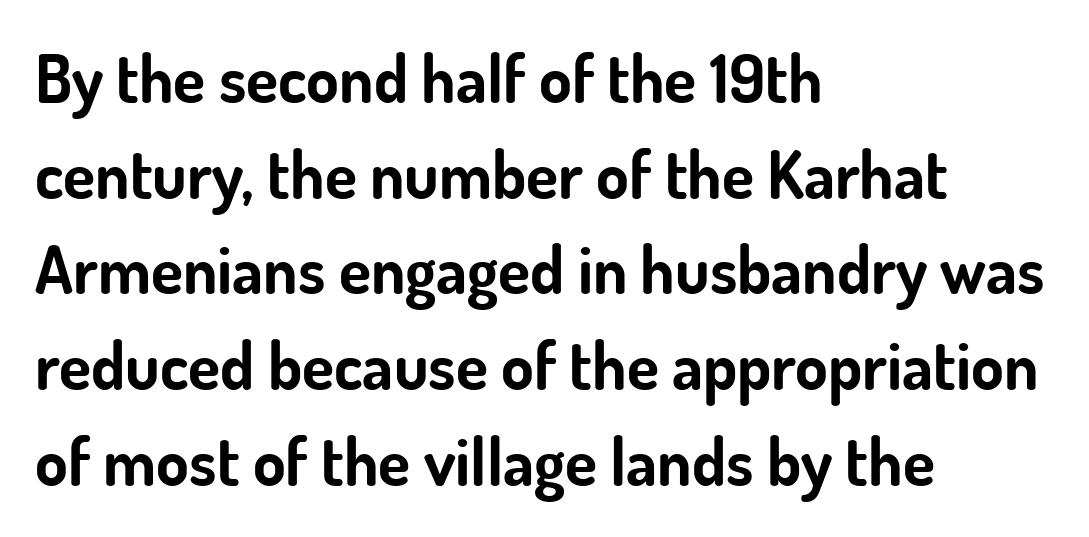
The image shows 66 px bold sans-serif type, upright; set left-aligned, normal line spacing (1.45x), normal letter spacing, not underlined; low stroke contrast and a small x-height.
